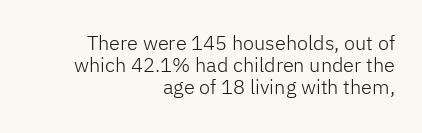
Q: Is the text bold? A: No.
Q: Is the text italic (slanted)? A: No, it is upright.
Q: Is the text underlined? A: No.
Q: How is the paragraph aligned? A: Right-aligned.
Q: Is the spacing between letters normal or unusually wide? A: Normal.
Q: Is the spacing between lines tight, normal or loose? A: Tight.
